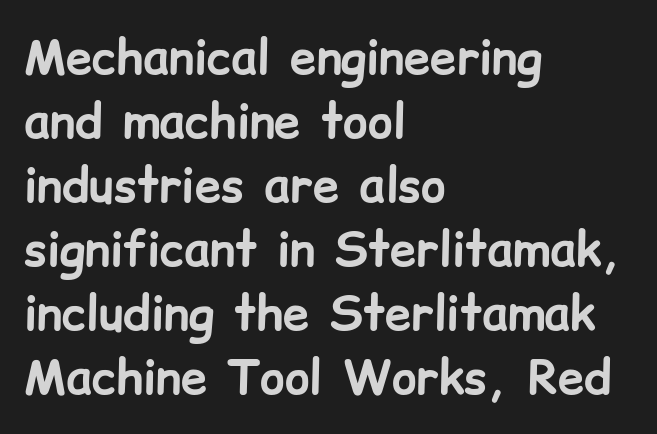
This sample keeps an unexceptional amount of space between lines. This is heavy type, rendered in bold. In terms of letterform style, serifs are entirely absent. The face used here is rendered with its standard letterfit.
